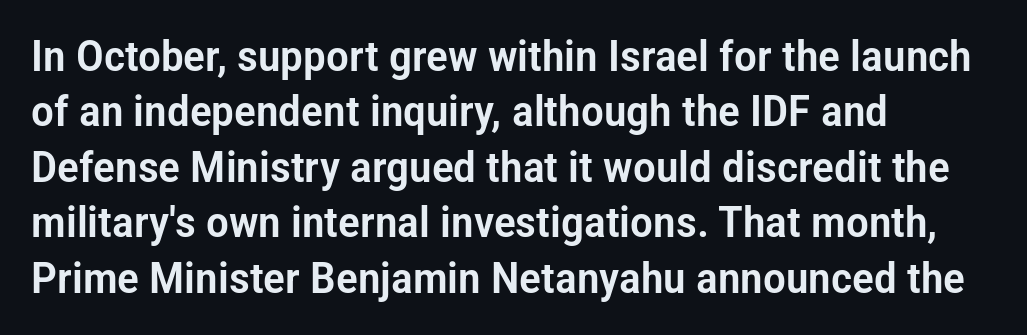
Q: Is the text italic (slanted)? A: No, it is upright.
Q: Is the typeface a serif or a sans-serif typeface? A: Sans-serif.
Q: Is the text underlined? A: No.
Q: How is the paragraph aligned? A: Left-aligned.
Q: Is the spacing between letters normal or unusually wide? A: Normal.
Q: Is the spacing between lines tight, normal or loose? A: Normal.
Q: Width (condensed, normal, or wide)? A: Condensed.
Q: Stroke contrast? A: Low.
Q: x-height? A: Medium.
Q: Monospaced? A: No.
